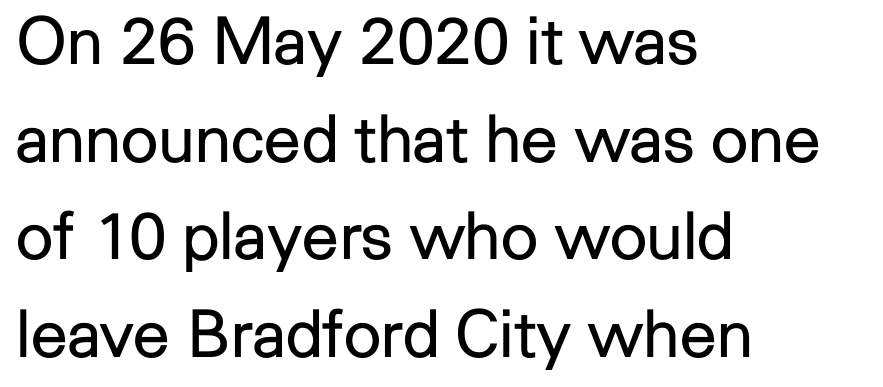
{"serif": "no", "italic": "no", "bold": "no", "weight": "regular", "width": "normal", "stroke_contrast": "low", "x_height": "medium", "monospaced": "no", "underline": "no", "align": "left", "line_spacing": "normal", "line_spacing_ratio": 1.48, "letter_spacing": "normal", "letter_spacing_em": 0.0, "glyph_px": 66}
